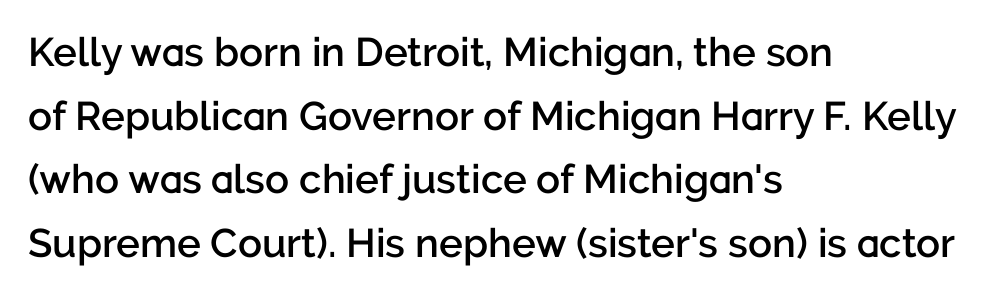
The text block is weighted toward the left margin, trailing off unevenly rightward. Whoever set this chose a conventional vertical rhythm. Descenders hang freely into open space. Does the weight exceed regular? Yes, but only to semibold. Looks like regular typesetting: each glyph gets only the width it needs.
